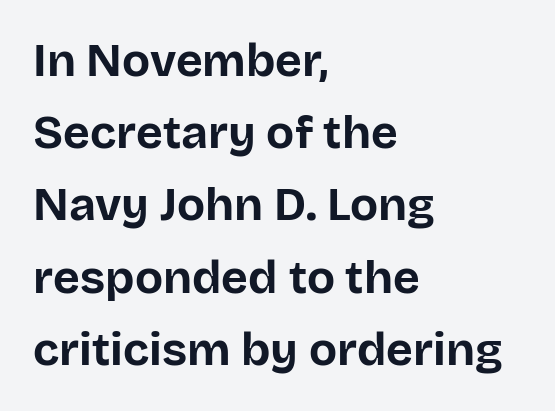
The image shows 46 px bold sans-serif type, upright; set left-aligned, normal line spacing (1.57x), normal letter spacing, not underlined; low stroke contrast and a large x-height.
